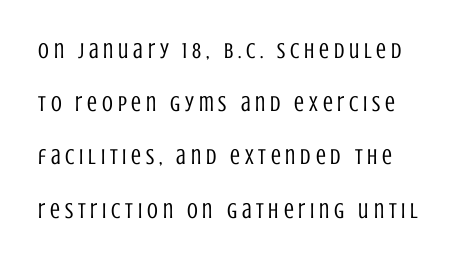
The tracking jumps out immediately: characters are airy and widely separated. This rendering features lettering with no underline. The font's upright variant was chosen for this text. The font sits on the lighter half of the weight spectrum, regular included.
